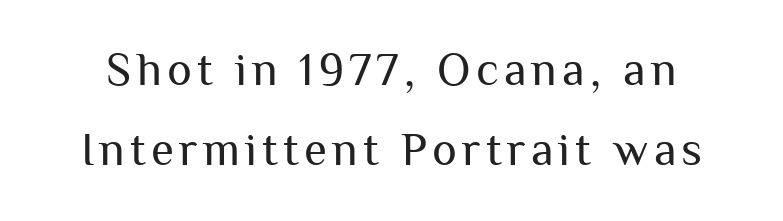
{"serif": "no", "italic": "no", "bold": "no", "weight": "regular", "width": "normal", "stroke_contrast": "medium", "x_height": "medium", "monospaced": "no", "underline": "no", "line_spacing_ratio": 1.71, "glyph_px": 47}
